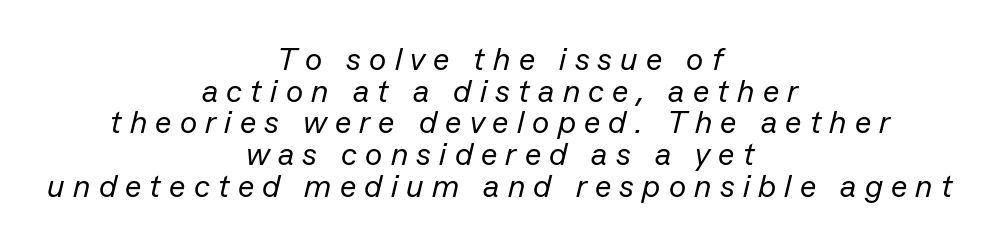
{"italic": "yes", "lean": "right", "slant_degrees": 13, "bold": "no", "weight": "regular", "width": "normal", "stroke_contrast": "low", "x_height": "medium", "monospaced": "no", "underline": "no", "align": "center", "line_spacing": "tight", "line_spacing_ratio": 0.99, "letter_spacing": "wide", "letter_spacing_em": 0.26, "glyph_px": 32}
